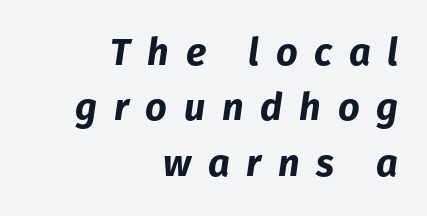
{"italic": "yes", "lean": "right", "slant_degrees": 8, "bold": "yes", "weight": "bold", "width": "normal", "stroke_contrast": "low", "x_height": "medium", "monospaced": "no", "underline": "no", "align": "right", "line_spacing": "normal", "line_spacing_ratio": 1.46, "letter_spacing": "wide", "letter_spacing_em": 0.44, "glyph_px": 38}
